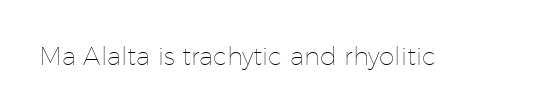
Q: Is the text bold? A: No.
Q: Is the text italic (slanted)? A: No, it is upright.
Q: Is the text underlined? A: No.
Q: Is the spacing between letters normal or unusually wide? A: Normal.
